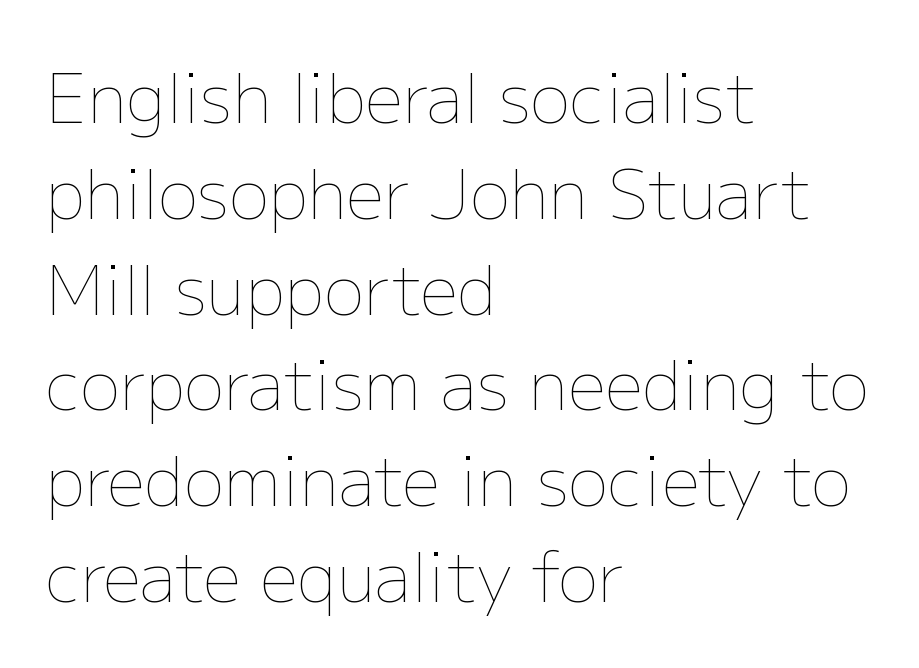
Anything drawn beneath the words? Only blank space. This sample uses plain, unmodified letter spacing. The weight would be labelled regular, book, light, or lighter still. Alignment: flush left. Baseline-to-baseline distance is the conventional proportion of letter height.
